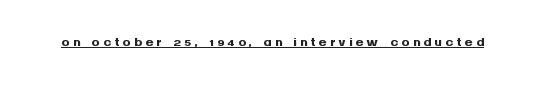
Q: Is the text bold? A: Yes.
Q: Is the text italic (slanted)? A: No, it is upright.
Q: Is the text underlined? A: Yes.
